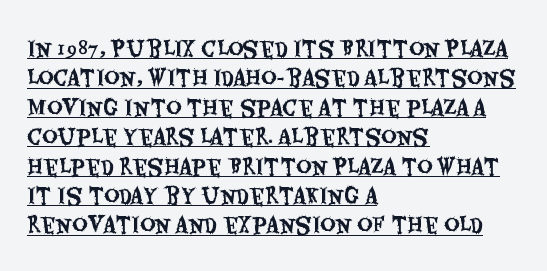
The sample's only ornament is a line tracing under the words. Evenly set lines give the paragraph a standard silhouette. A typesetter would mark this as roman, not italic. These lines keep a tight, regular rhythm from letter to letter.
